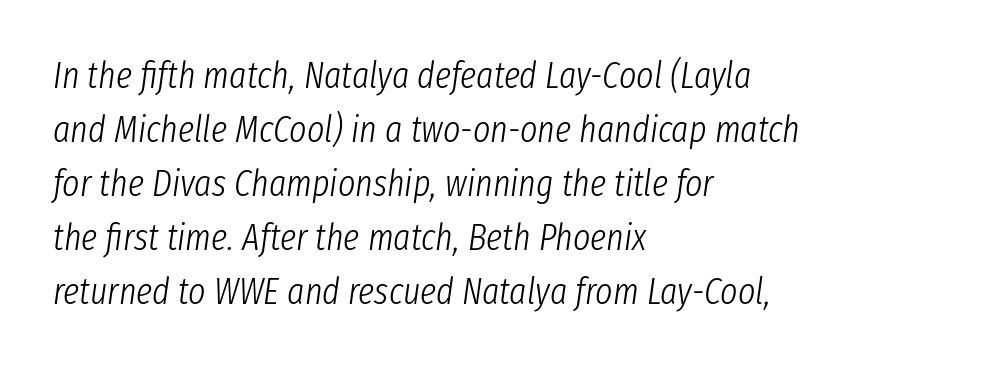
Q: Is the text bold? A: No.
Q: Is the text italic (slanted)? A: Yes, it leans right by about 8 degrees.
Q: Is the text underlined? A: No.
Q: How is the paragraph aligned? A: Left-aligned.
Q: Is the spacing between letters normal or unusually wide? A: Normal.
Q: Is the spacing between lines tight, normal or loose? A: Normal.
Q: Width (condensed, normal, or wide)? A: Condensed.
Q: Stroke contrast? A: Low.
Q: x-height? A: Medium.
Q: Monospaced? A: No.
